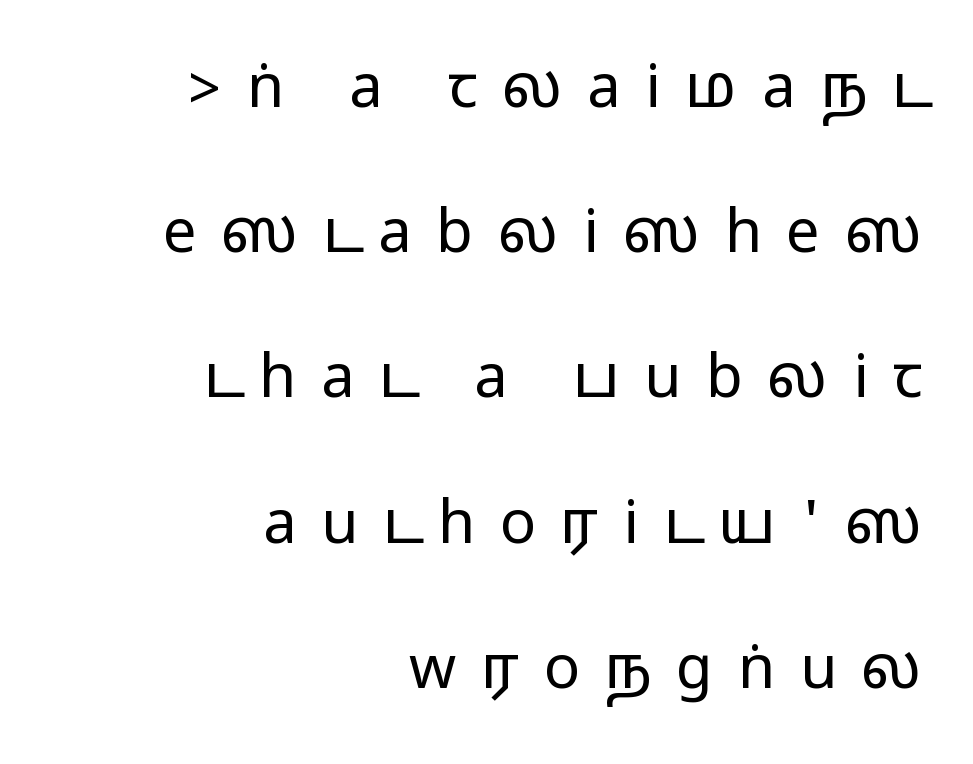
{"serif": "no", "italic": "no", "width": "wide", "stroke_contrast": "medium", "monospaced": "no", "underline": "no", "align": "right", "line_spacing": "loose", "line_spacing_ratio": 2.42, "letter_spacing": "wide", "letter_spacing_em": 0.41, "glyph_px": 60}
